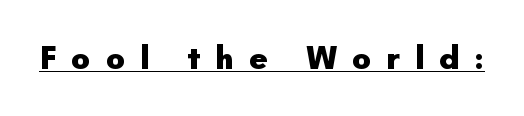
{"serif": "no", "italic": "no", "bold": "yes", "weight": "heavy", "width": "normal", "stroke_contrast": "low", "x_height": "small", "monospaced": "no", "underline": "yes", "letter_spacing": "wide", "letter_spacing_em": 0.46, "glyph_px": 32}
